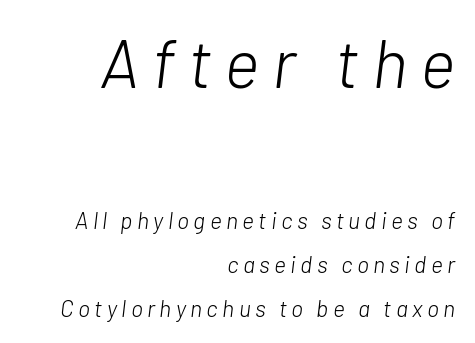
{"italic": "yes", "lean": "right", "slant_degrees": 7, "bold": "no", "weight": "light", "width": "normal", "stroke_contrast": "low", "x_height": "medium", "monospaced": "no", "underline": "no", "align": "right", "line_spacing": "loose", "line_spacing_ratio": 1.93, "larger_block": "first", "size_ratio": 2.96, "glyph_px": 68}
